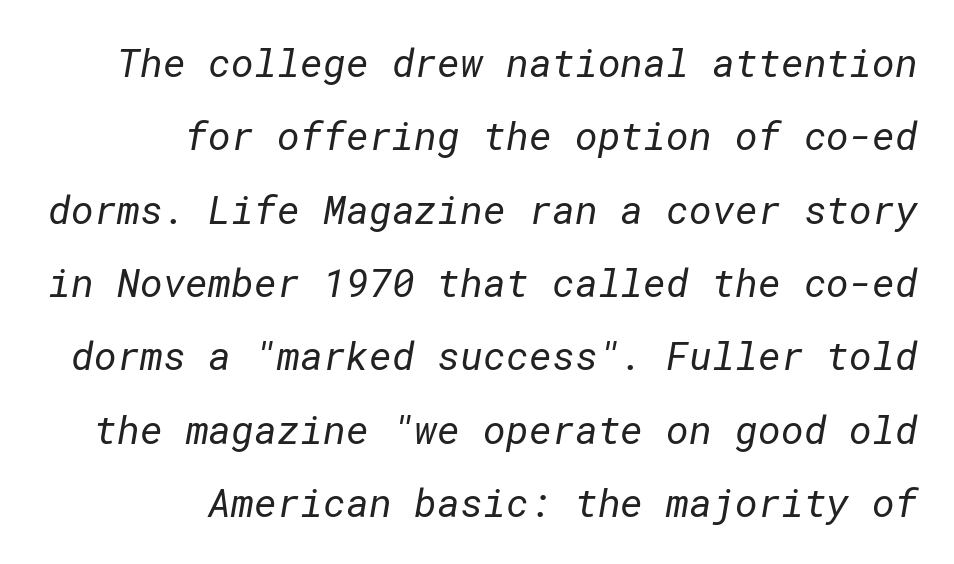
Q: Is the text bold? A: No.
Q: Is the typeface a serif or a sans-serif typeface? A: Sans-serif.
Q: Is the text underlined? A: No.
Q: How is the paragraph aligned? A: Right-aligned.
Q: Is the spacing between letters normal or unusually wide? A: Normal.
Q: Width (condensed, normal, or wide)? A: Normal.
Q: Stroke contrast? A: Low.
Q: x-height? A: Medium.
